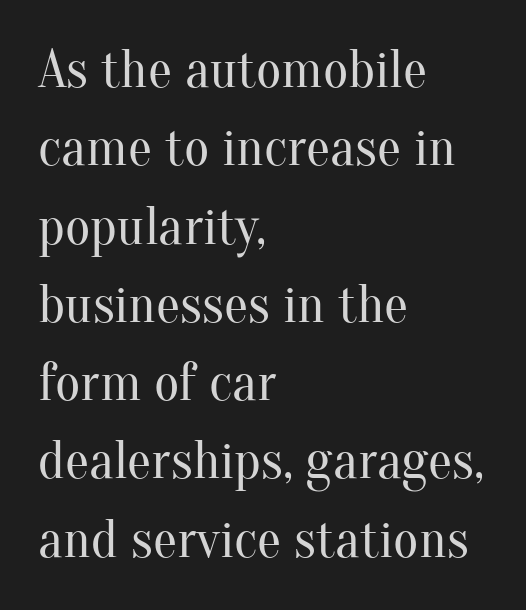
{"serif": "yes", "italic": "no", "bold": "no", "weight": "regular", "width": "normal", "stroke_contrast": "medium", "x_height": "small", "monospaced": "no", "underline": "no", "align": "left", "line_spacing": "normal", "line_spacing_ratio": 1.45, "letter_spacing": "normal", "letter_spacing_em": 0.0, "glyph_px": 54}
